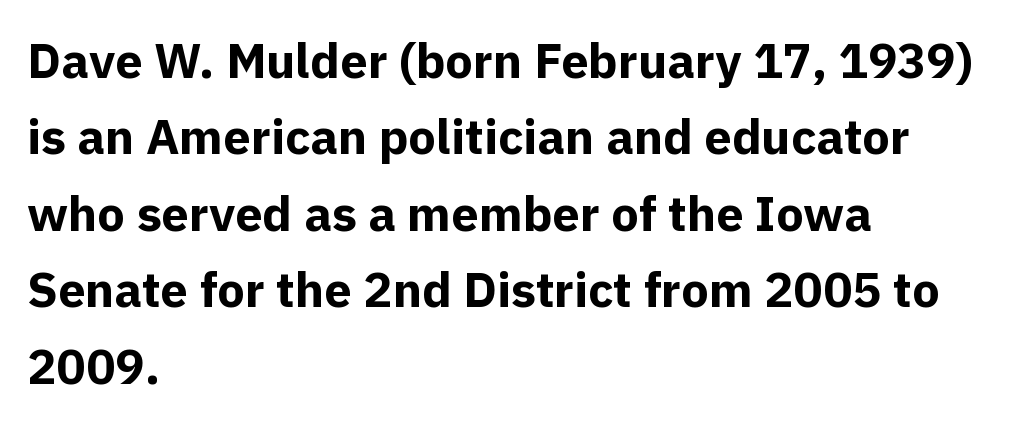
Q: Is the text bold? A: Yes.
Q: Is the text italic (slanted)? A: No, it is upright.
Q: Is the typeface a serif or a sans-serif typeface? A: Sans-serif.
Q: Is the text underlined? A: No.
Q: How is the paragraph aligned? A: Left-aligned.
Q: Is the spacing between letters normal or unusually wide? A: Normal.
Q: Is the spacing between lines tight, normal or loose? A: Normal.
Q: Width (condensed, normal, or wide)? A: Normal.
Q: x-height? A: Medium.
Q: Monospaced? A: No.
